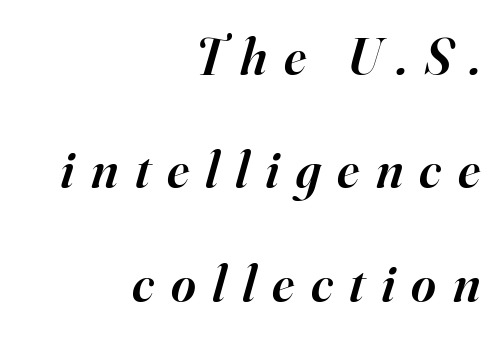
The image shows 53 px semibold serif type, italic (leaning right); set right-aligned, loose line spacing (2.14x), unusually wide letter spacing (+0.31 em), not underlined; high stroke contrast and a small x-height.
